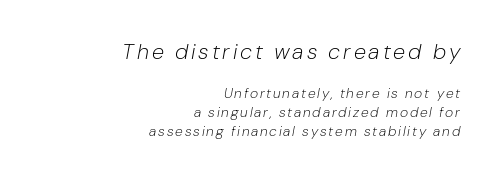
Rule under the text: the space is simply empty. Regular leading. Larger block? The one above; the one below is distinctly smaller. Line ends are locked; line starts wander. This reads as an unemphasized weight, regular at the heaviest. Slanted lettering throughout.
